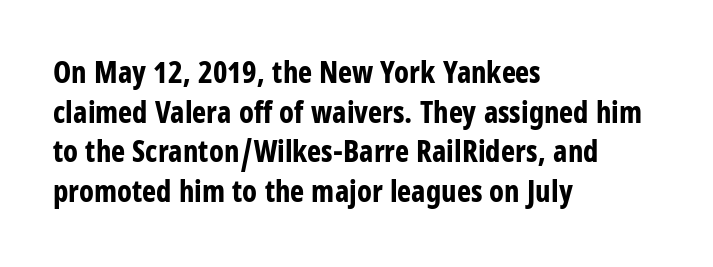
The image shows 30 px bold, condensed sans-serif type, upright; set left-aligned, normal line spacing (1.32x), normal letter spacing, not underlined; low stroke contrast and a large x-height.
